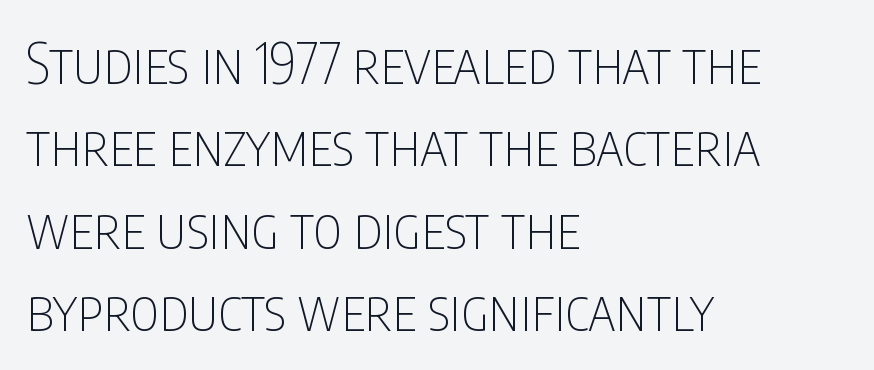
A quiet, ordinary-to-light weight characterises the typeface. Regarding serifs, this sample does without them. Spacing verdict: proportional, widths tailored to each character. Does the lettering tilt? It doesn't — this is upright.
